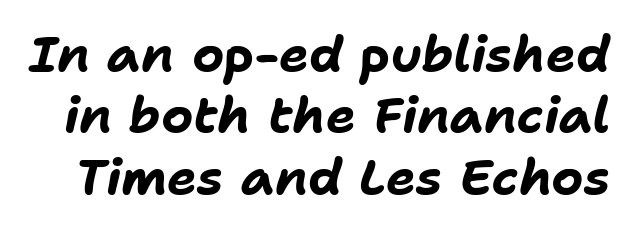
{"italic": "yes", "lean": "right", "slant_degrees": 11, "bold": "yes", "weight": "bold", "width": "normal", "stroke_contrast": "low", "x_height": "medium", "monospaced": "no", "underline": "no", "line_spacing_ratio": 1.23, "letter_spacing": "normal", "letter_spacing_em": 0.0, "glyph_px": 50}
